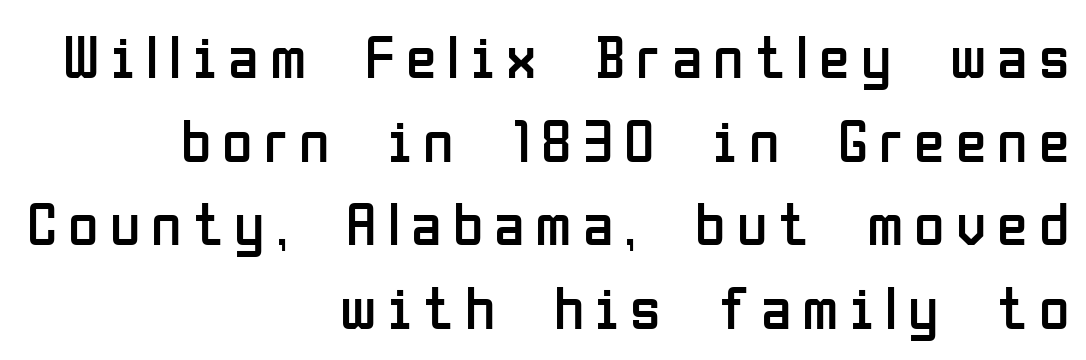
Q: Is the text bold? A: No.
Q: Is the text italic (slanted)? A: No, it is upright.
Q: Is the typeface a serif or a sans-serif typeface? A: Sans-serif.
Q: Is the text underlined? A: No.
Q: How is the paragraph aligned? A: Right-aligned.
Q: Is the spacing between lines tight, normal or loose? A: Normal.
Q: Width (condensed, normal, or wide)? A: Condensed.
Q: Stroke contrast? A: Low.
Q: x-height? A: Medium.
Q: Monospaced? A: No.
